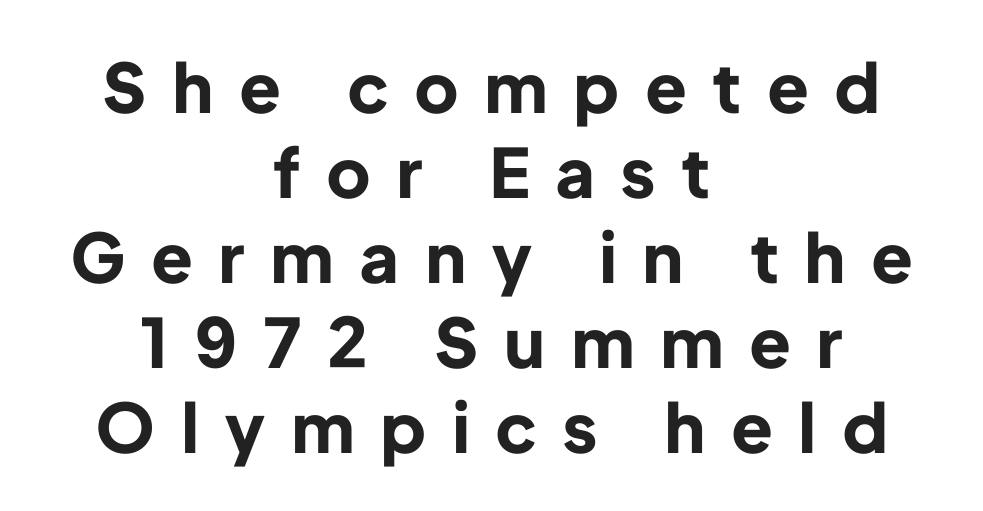
{"serif": "no", "italic": "no", "bold": "yes", "weight": "bold", "width": "normal", "stroke_contrast": "low", "x_height": "medium", "monospaced": "no", "underline": "no", "align": "center", "line_spacing": "normal", "line_spacing_ratio": 1.25, "letter_spacing": "wide", "letter_spacing_em": 0.4, "glyph_px": 68}
